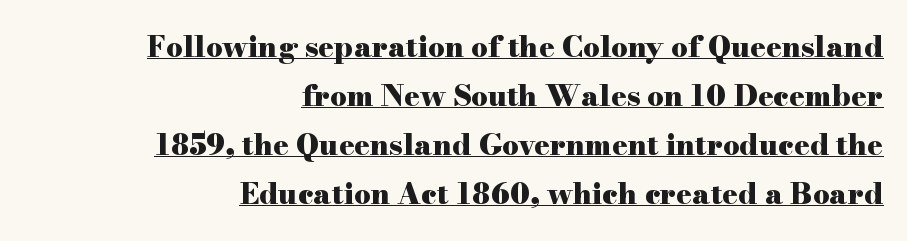
The image shows 29 px heavy, wide serif type, upright; set right-aligned, normal line spacing (1.69x), normal letter spacing, underlined; high stroke contrast and a small x-height.
